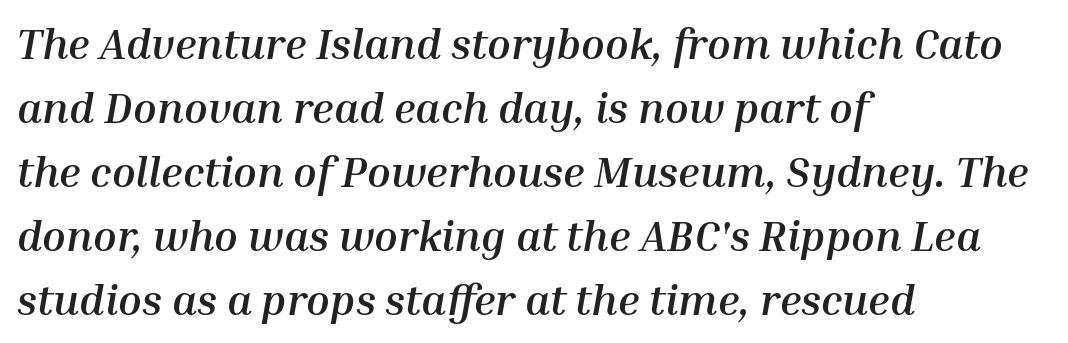
{"italic": "yes", "lean": "right", "slant_degrees": 10, "bold": "yes", "weight": "semibold", "width": "normal", "stroke_contrast": "medium", "x_height": "medium", "monospaced": "no", "underline": "no", "align": "left", "line_spacing": "normal", "line_spacing_ratio": 1.49, "letter_spacing": "normal", "letter_spacing_em": 0.0, "glyph_px": 43}
